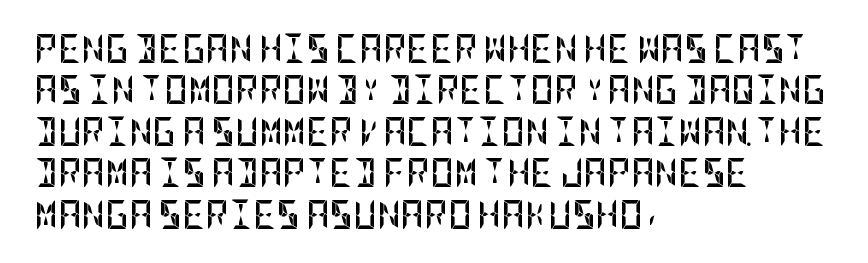
The image shows 29 px semibold, condensed sans-serif type, upright; set left-aligned, normal line spacing (1.43x), normal letter spacing, not underlined; low stroke contrast and a large x-height.
